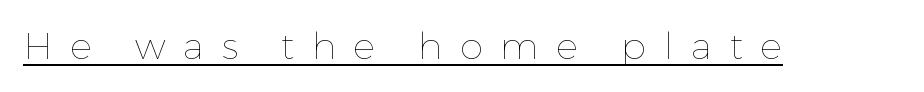
Q: Is the text bold? A: No.
Q: Is the text italic (slanted)? A: No, it is upright.
Q: Is the text underlined? A: Yes.
Q: Is the spacing between letters normal or unusually wide? A: Unusually wide.
Q: Width (condensed, normal, or wide)? A: Normal.
Q: Stroke contrast? A: Low.
Q: x-height? A: Medium.
Q: Monospaced? A: No.
